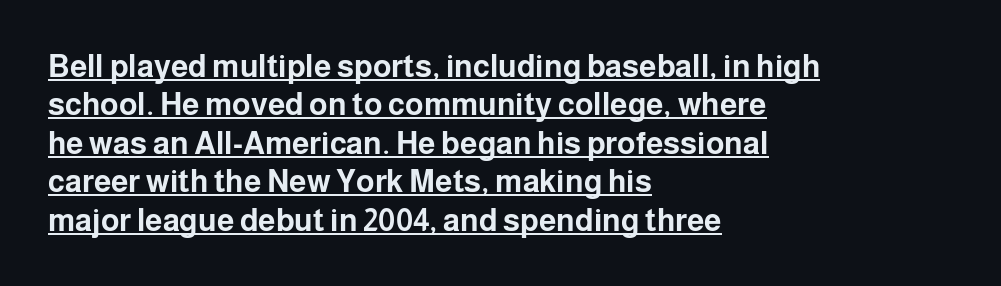
{"serif": "no", "italic": "no", "bold": "yes", "weight": "bold", "width": "normal", "stroke_contrast": "low", "x_height": "medium", "monospaced": "no", "underline": "yes", "align": "left", "line_spacing_ratio": 1.24, "letter_spacing": "normal", "letter_spacing_em": 0.0, "glyph_px": 31}
